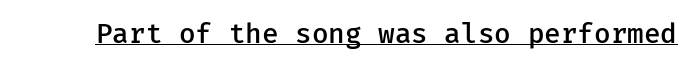
{"italic": "no", "bold": "semi", "underline": "yes", "letter_spacing": "normal", "letter_spacing_em": 0.0, "glyph_px": 27}
